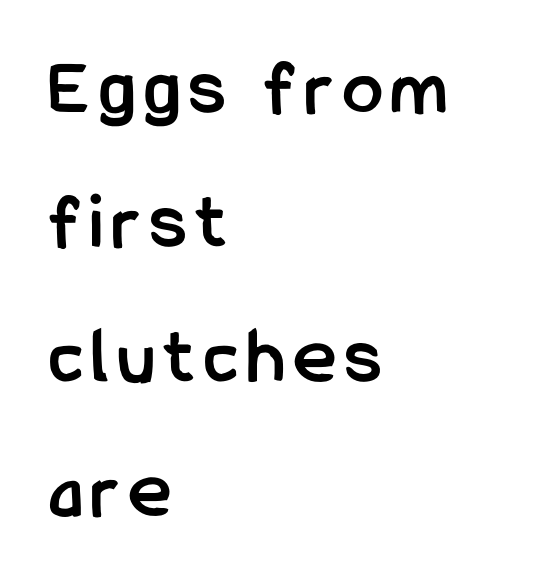
Q: Is the text bold? A: Yes.
Q: Is the text italic (slanted)? A: No, it is upright.
Q: Is the typeface a serif or a sans-serif typeface? A: Sans-serif.
Q: Is the text underlined? A: No.
Q: How is the paragraph aligned? A: Left-aligned.
Q: Is the spacing between lines tight, normal or loose? A: Normal.
Q: Width (condensed, normal, or wide)? A: Condensed.
Q: Stroke contrast? A: Low.
Q: x-height? A: Medium.
Q: Monospaced? A: No.
